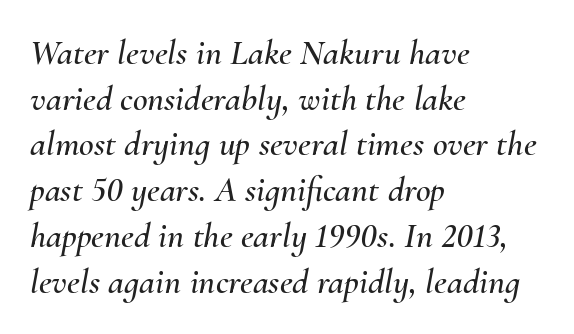
Characters follow at the spacing the type designer built in. Check under the words: just untouched page. In terms of posture, this sample is oblique. Alignment: flush left.
